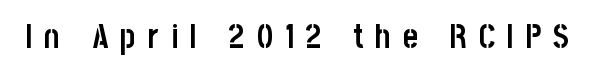
{"serif": "no", "italic": "no", "bold": "yes", "weight": "semibold", "width": "condensed", "stroke_contrast": "low", "x_height": "large", "monospaced": "no", "underline": "no", "letter_spacing": "wide", "letter_spacing_em": 0.36, "glyph_px": 33}
